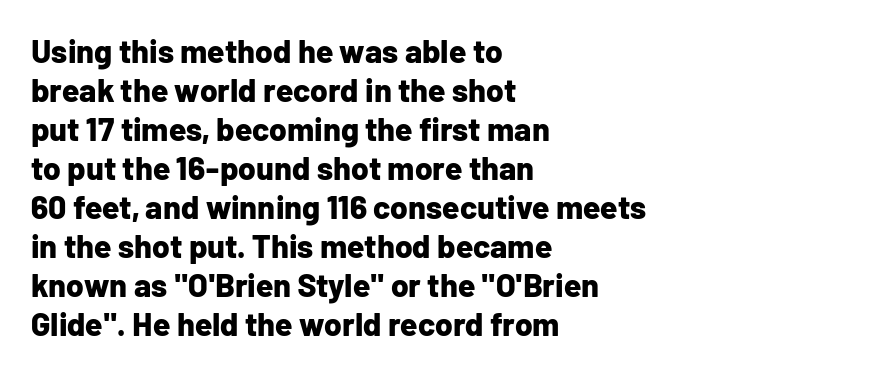
The image shows 32 px bold sans-serif type, upright; set left-aligned, line spacing 1.22x, normal letter spacing, not underlined; low stroke contrast and a medium x-height.
